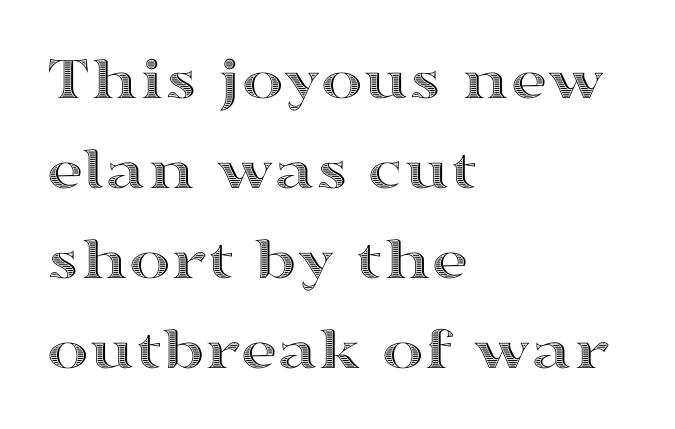
{"italic": "no", "width": "wide", "x_height": "medium", "monospaced": "no", "underline": "no", "align": "left", "line_spacing": "normal", "line_spacing_ratio": 1.43, "letter_spacing": "normal", "letter_spacing_em": 0.0, "glyph_px": 63}
